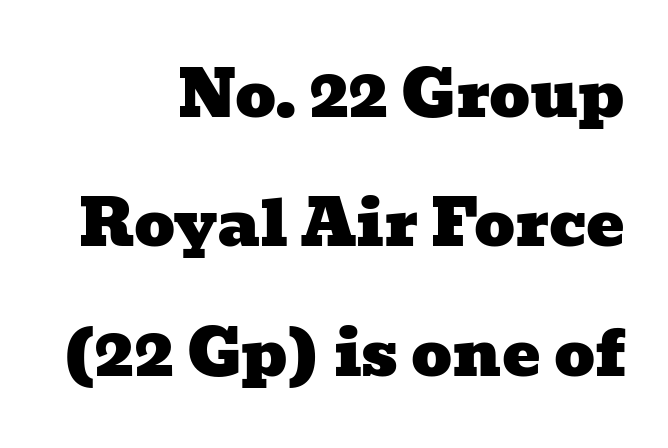
The space directly below the letters is spotless. Short note: letters normally spaced. One glance says open: line gaps are wider than usual. Serifs: yes, visible at the terminals of the letterforms.
